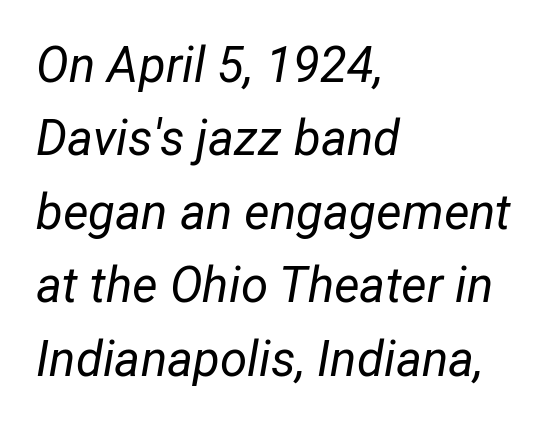
Rendered with sloped, italic letterforms. Here the glyphs are tracked normally, forming tight word shapes. Think of a printed novel: that variable character pitch is what you see here. Vertical spacing — default.
